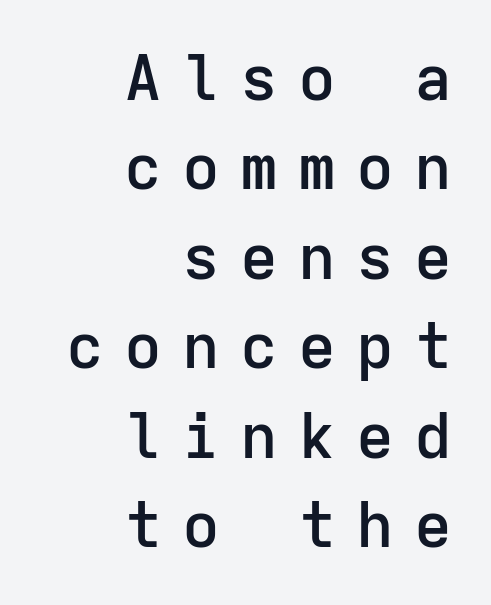
Q: Is the text bold? A: Semi-bold.
Q: Is the text italic (slanted)? A: No, it is upright.
Q: Is the typeface a serif or a sans-serif typeface? A: Sans-serif.
Q: Is the text underlined? A: No.
Q: How is the paragraph aligned? A: Right-aligned.
Q: Is the spacing between letters normal or unusually wide? A: Unusually wide.
Q: Is the spacing between lines tight, normal or loose? A: Normal.
Q: Width (condensed, normal, or wide)? A: Normal.
Q: Stroke contrast? A: Low.
Q: x-height? A: Medium.
Q: Monospaced? A: Yes.
